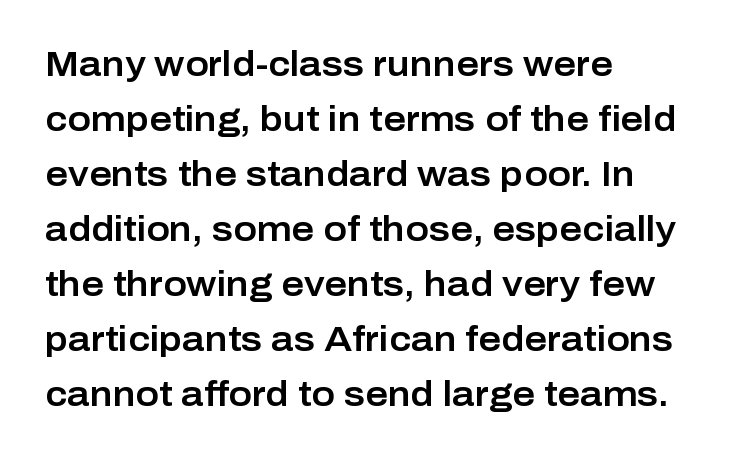
{"serif": "no", "italic": "no", "width": "normal", "stroke_contrast": "low", "x_height": "medium", "monospaced": "no", "underline": "no", "align": "left", "line_spacing": "normal", "line_spacing_ratio": 1.57, "letter_spacing": "normal", "letter_spacing_em": 0.0, "glyph_px": 35}
